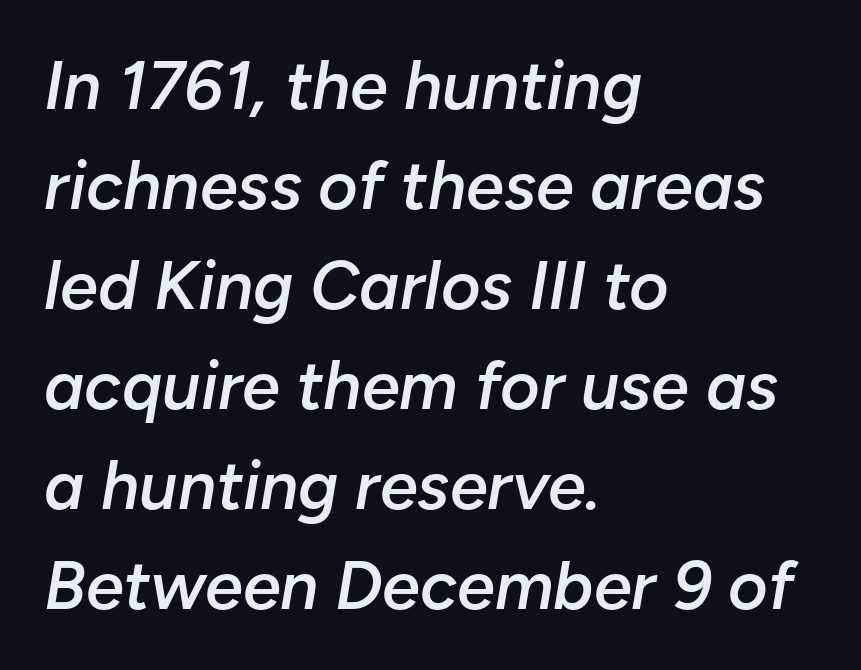
Q: Is the text bold? A: Semi-bold.
Q: Is the text italic (slanted)? A: Yes, it leans right by about 10 degrees.
Q: Is the text underlined? A: No.
Q: How is the paragraph aligned? A: Left-aligned.
Q: Is the spacing between letters normal or unusually wide? A: Normal.
Q: Is the spacing between lines tight, normal or loose? A: Normal.
Q: Width (condensed, normal, or wide)? A: Normal.
Q: Stroke contrast? A: Low.
Q: x-height? A: Medium.
Q: Monospaced? A: No.
